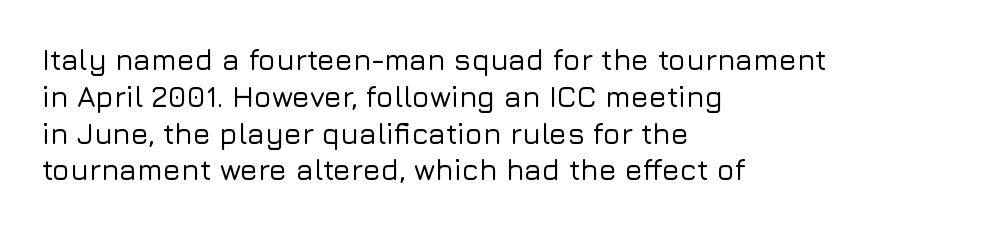
Students, note that the glyphs here touch the page at normal intervals. Lines of text with bare space underneath. Think of a printed novel: that variable character pitch is what you see here. Look at the bottom of the vertical strokes: they stop flat, with no serifs.
